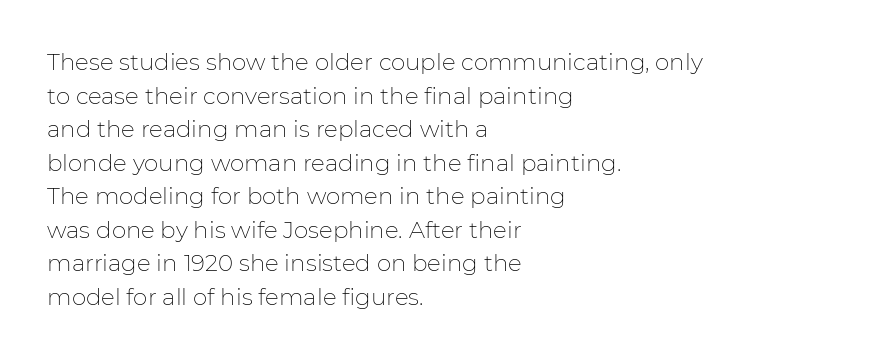
Q: Is the text bold? A: No.
Q: Is the text italic (slanted)? A: No, it is upright.
Q: Is the text underlined? A: No.
Q: How is the paragraph aligned? A: Left-aligned.
Q: Is the spacing between letters normal or unusually wide? A: Normal.
Q: Is the spacing between lines tight, normal or loose? A: Normal.
